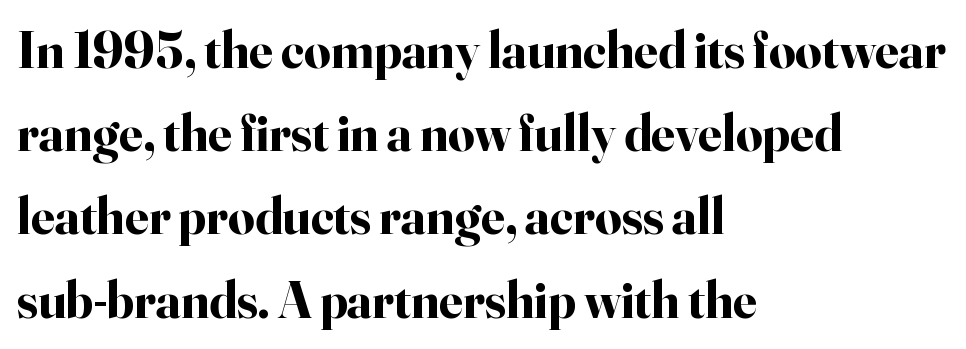
The image shows 52 px bold serif type, upright; set left-aligned, normal line spacing (1.6x), normal letter spacing, not underlined; high stroke contrast and a small x-height.
